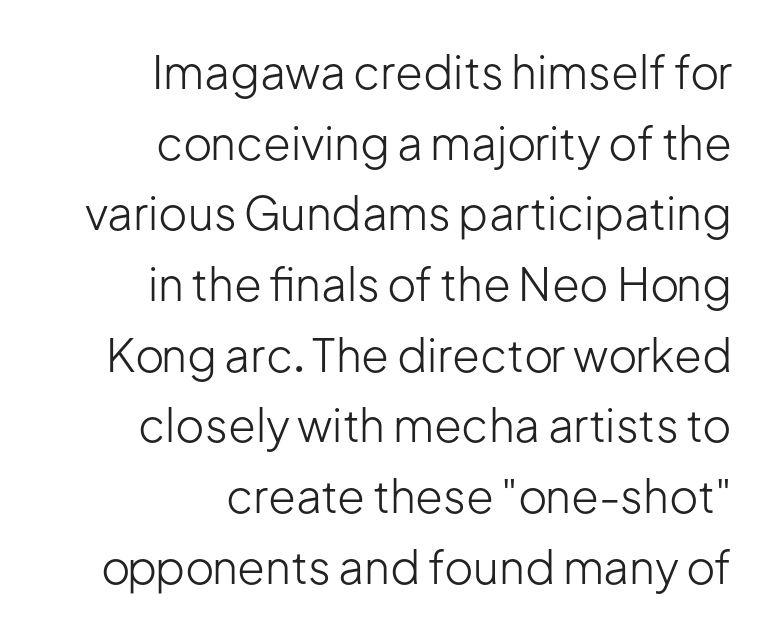
Nothing heavy about these letters — not bold at all. Leftover space on each line is placed entirely before the opening word. Proportional: the letters do not fall into vertical columns. Look at the tracking — it's just the regular setting, nothing added.
